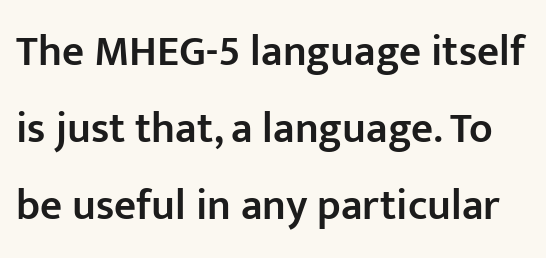
{"serif": "no", "italic": "no", "bold": "semi", "weight": "semibold", "width": "normal", "stroke_contrast": "low", "x_height": "medium", "monospaced": "no", "underline": "no", "line_spacing_ratio": 1.79, "letter_spacing": "normal", "letter_spacing_em": 0.0, "glyph_px": 43}
